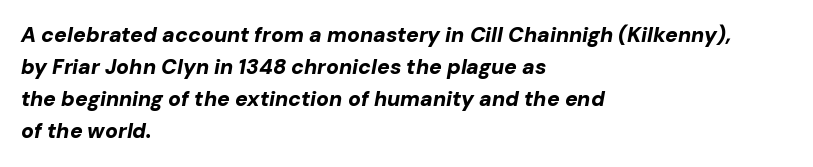
The image shows 21 px bold type, italic (leaning right); set left-aligned, normal line spacing (1.53x), normal letter spacing, not underlined.
